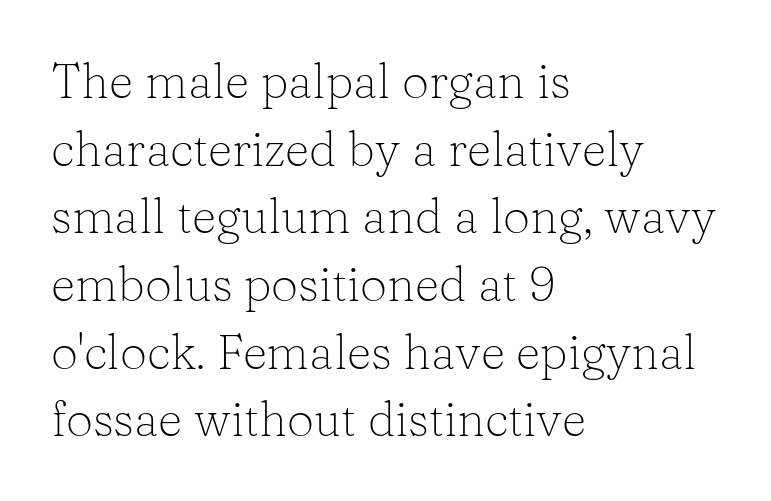
The image shows 48 px light serif type, upright; set left-aligned, normal line spacing (1.41x), normal letter spacing, not underlined; low stroke contrast and a medium x-height.
